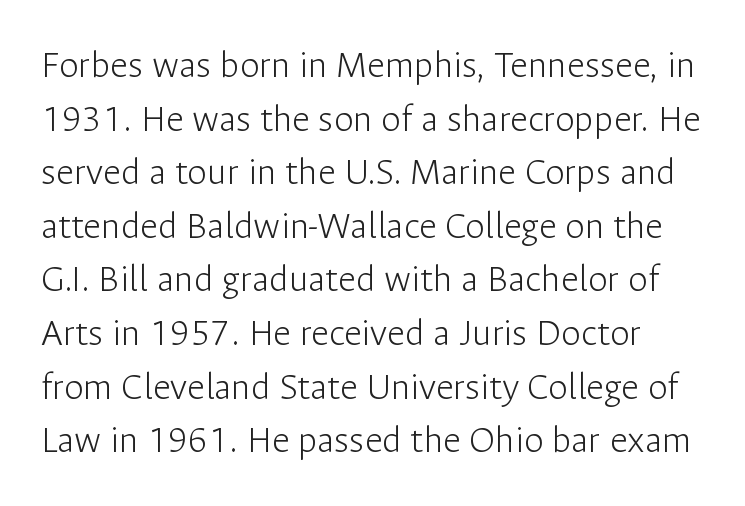
Q: Is the text bold? A: No.
Q: Is the text italic (slanted)? A: No, it is upright.
Q: Is the typeface a serif or a sans-serif typeface? A: Sans-serif.
Q: Is the text underlined? A: No.
Q: Is the spacing between letters normal or unusually wide? A: Normal.
Q: Is the spacing between lines tight, normal or loose? A: Normal.
Q: Width (condensed, normal, or wide)? A: Normal.
Q: Stroke contrast? A: Low.
Q: x-height? A: Medium.
Q: Monospaced? A: No.
